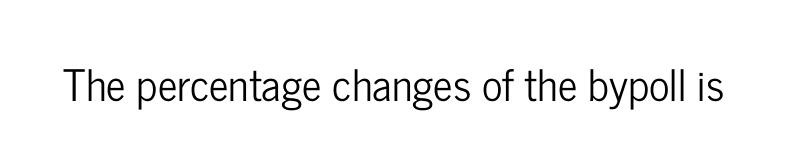
Q: Is the text italic (slanted)? A: No, it is upright.
Q: Is the typeface a serif or a sans-serif typeface? A: Sans-serif.
Q: Is the text underlined? A: No.
Q: Is the spacing between letters normal or unusually wide? A: Normal.
Q: Width (condensed, normal, or wide)? A: Condensed.
Q: Stroke contrast? A: Low.
Q: x-height? A: Medium.
Q: Monospaced? A: No.
